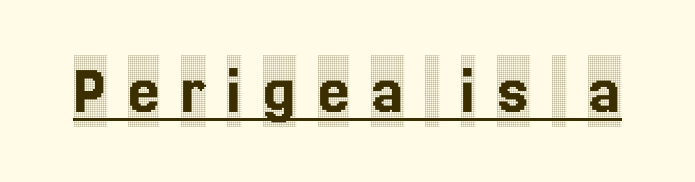
The image shows 71 px condensed serif type, upright; set unusually wide letter spacing (+0.3 em), underlined; a large x-height.
